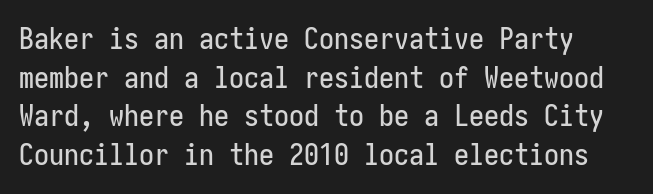
{"serif": "no", "italic": "no", "width": "condensed", "stroke_contrast": "low", "x_height": "medium", "underline": "no", "line_spacing": "normal", "line_spacing_ratio": 1.29, "letter_spacing": "normal", "letter_spacing_em": 0.0, "glyph_px": 30}
